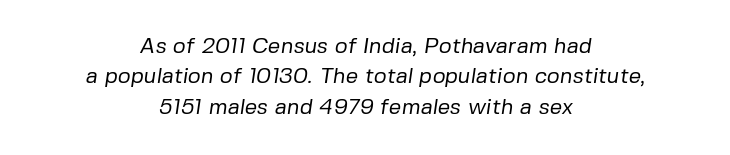
{"bold": "no", "underline": "no", "align": "center", "line_spacing": "normal", "line_spacing_ratio": 1.38, "letter_spacing": "normal", "letter_spacing_em": 0.0, "glyph_px": 22}
